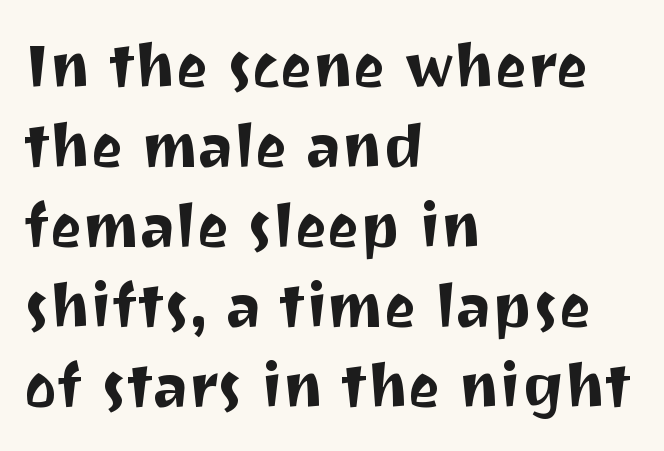
The image shows 61 px sans-serif type, upright; set left-aligned, normal line spacing (1.31x), normal letter spacing, not underlined; medium stroke contrast and a medium x-height.
